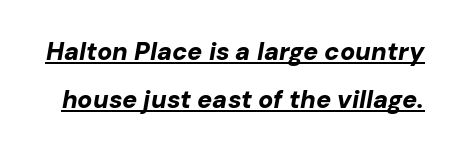
The image shows 25 px bold type, italic (leaning right); set loose line spacing (1.93x), normal letter spacing, underlined.
